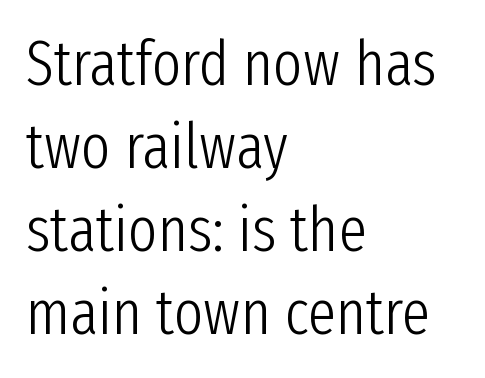
Q: Is the text bold? A: No.
Q: Is the text italic (slanted)? A: No, it is upright.
Q: Is the typeface a serif or a sans-serif typeface? A: Sans-serif.
Q: Is the text underlined? A: No.
Q: How is the paragraph aligned? A: Left-aligned.
Q: Is the spacing between letters normal or unusually wide? A: Normal.
Q: Is the spacing between lines tight, normal or loose? A: Normal.
Q: Width (condensed, normal, or wide)? A: Condensed.
Q: Stroke contrast? A: Low.
Q: x-height? A: Medium.
Q: Monospaced? A: No.
